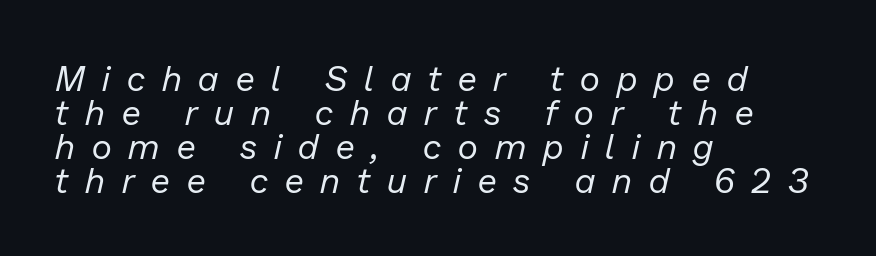
Q: Is the text bold? A: No.
Q: Is the text italic (slanted)? A: Yes, it leans right by about 13 degrees.
Q: Is the text underlined? A: No.
Q: How is the paragraph aligned? A: Left-aligned.
Q: Is the spacing between letters normal or unusually wide? A: Unusually wide.
Q: Is the spacing between lines tight, normal or loose? A: Tight.
Q: Width (condensed, normal, or wide)? A: Normal.
Q: Stroke contrast? A: Low.
Q: x-height? A: Medium.
Q: Monospaced? A: No.
